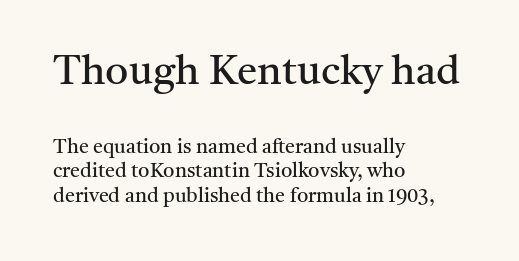
Q: Is the text bold? A: No.
Q: Is the text italic (slanted)? A: No, it is upright.
Q: Is the typeface a serif or a sans-serif typeface? A: Serif.
Q: Is the text underlined? A: No.
Q: How is the paragraph aligned? A: Left-aligned.
Q: Is the spacing between letters normal or unusually wide? A: Normal.
Q: Which block of text is set in a larger size, the first (top) or the second (bottom)? A: The first (top) one.
Q: Width (condensed, normal, or wide)? A: Normal.
Q: Stroke contrast? A: Medium.
Q: x-height? A: Medium.
Q: Monospaced? A: No.
